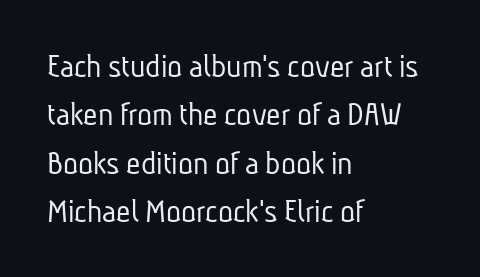
Q: Is the text bold? A: No.
Q: Is the typeface a serif or a sans-serif typeface? A: Sans-serif.
Q: Is the text underlined? A: No.
Q: How is the paragraph aligned? A: Left-aligned.
Q: Is the spacing between letters normal or unusually wide? A: Normal.
Q: Is the spacing between lines tight, normal or loose? A: Normal.
Q: Width (condensed, normal, or wide)? A: Condensed.
Q: Stroke contrast? A: Low.
Q: x-height? A: Medium.
Q: Monospaced? A: No.
